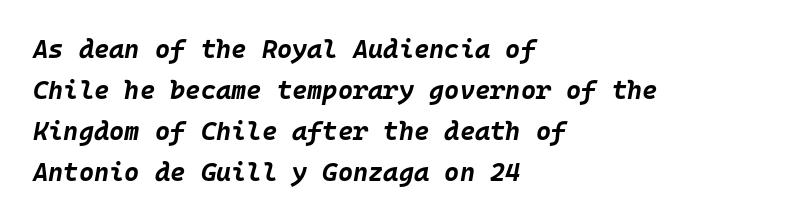
The image shows 26 px bold type, italic (leaning right); set left-aligned, normal line spacing (1.58x), normal letter spacing, not underlined.
